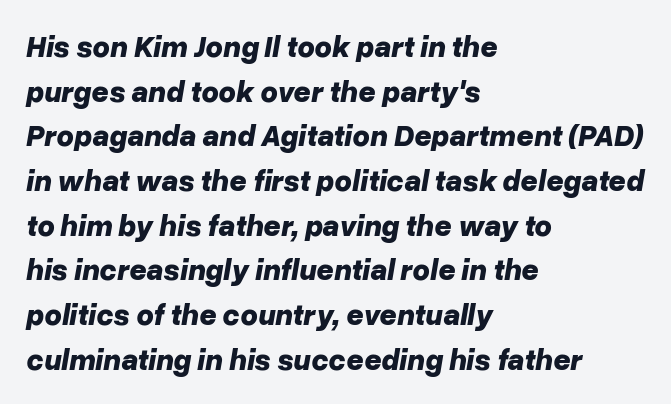
{"italic": "yes", "lean": "right", "slant_degrees": 10, "bold": "yes", "weight": "bold", "width": "normal", "stroke_contrast": "low", "x_height": "medium", "monospaced": "no", "underline": "no", "align": "left", "line_spacing": "normal", "line_spacing_ratio": 1.49, "letter_spacing": "normal", "letter_spacing_em": 0.0, "glyph_px": 30}
